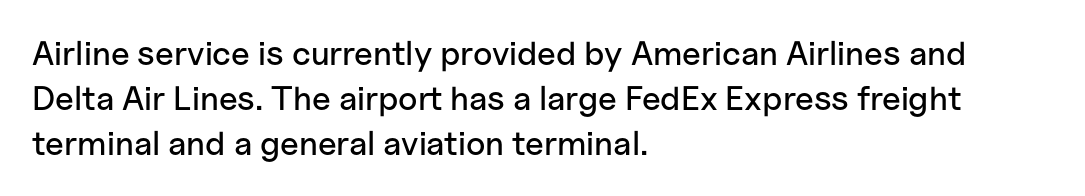
It's the straight-up-and-down kind of type. The letters advance in unequal steps, a hallmark of proportional type. In terms of letterspacing, this is plain default setting. A bare baseline throughout the passage.
